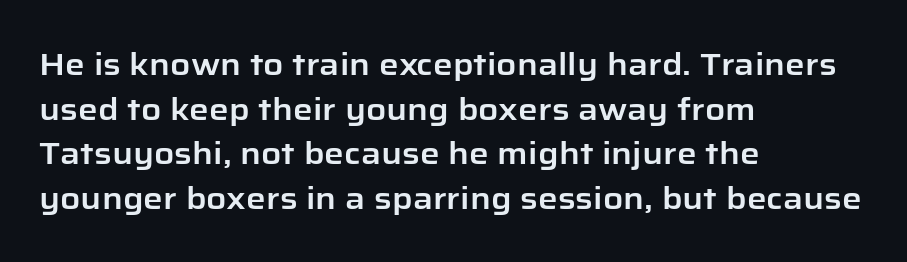
{"serif": "no", "italic": "no", "width": "normal", "stroke_contrast": "low", "x_height": "medium", "monospaced": "no", "underline": "no", "align": "left", "line_spacing": "normal", "line_spacing_ratio": 1.44, "letter_spacing": "normal", "letter_spacing_em": 0.0, "glyph_px": 31}
